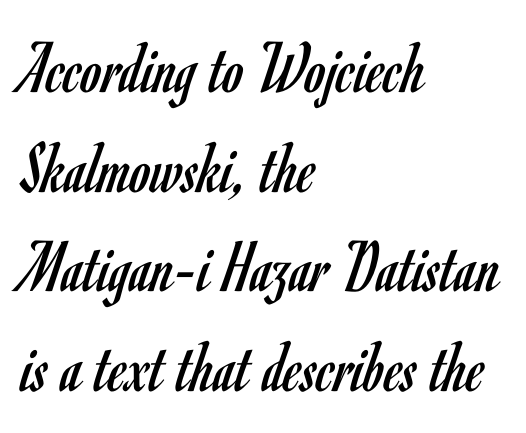
The image shows 75 px regular-weight, condensed sans-serif type; set left-aligned, normal line spacing (1.33x), normal letter spacing, not underlined; low stroke contrast and a small x-height.
